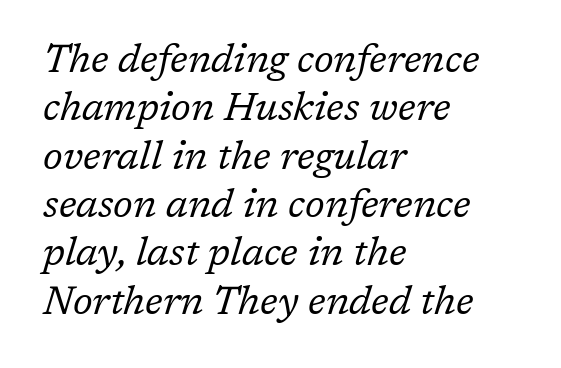
The image shows 39 px regular-weight serif type, italic (leaning right); set left-aligned, line spacing 1.24x, normal letter spacing, not underlined; low stroke contrast and a medium x-height.
